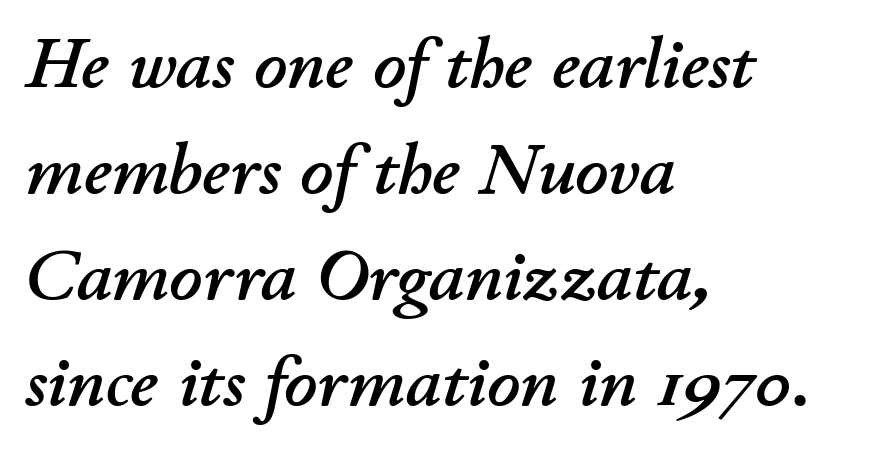
{"italic": "yes", "lean": "right", "slant_degrees": 11, "width": "normal", "stroke_contrast": "low", "x_height": "small", "monospaced": "no", "underline": "no", "align": "left", "line_spacing": "normal", "line_spacing_ratio": 1.47, "letter_spacing": "normal", "letter_spacing_em": 0.0, "glyph_px": 72}
